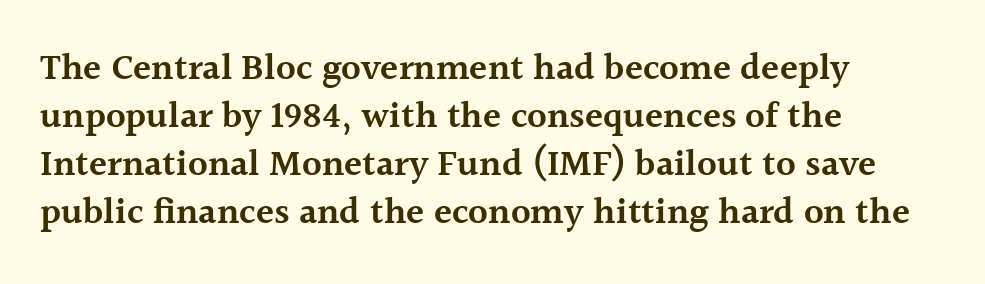
The image shows 37 px semibold serif type, upright; set left-aligned, normal line spacing (1.3x), normal letter spacing, not underlined; a medium x-height.
